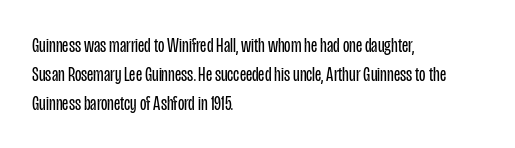
{"italic": "no", "bold": "no", "underline": "no", "align": "left", "line_spacing": "normal", "line_spacing_ratio": 1.37, "letter_spacing": "normal", "letter_spacing_em": 0.0, "glyph_px": 21}
